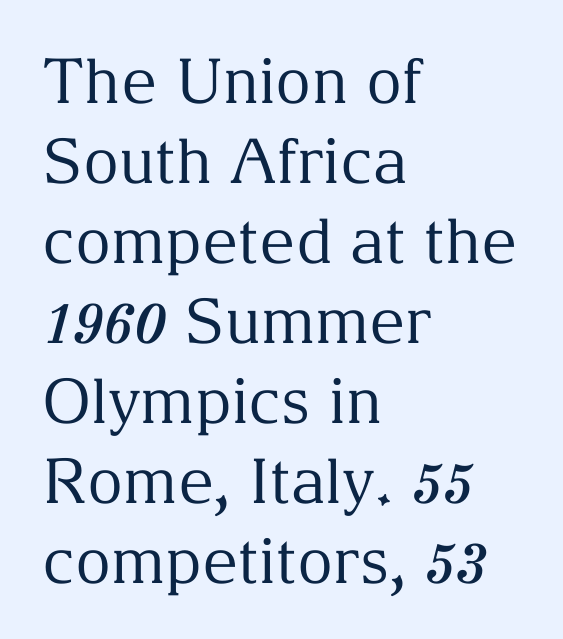
The letters advance in unequal steps, a hallmark of proportional type. Each letter's strokes conclude with small projecting serifs. Interline gaps are of average width in this sample. Plain, unruled lines of type. The type is set solid horizontally, with unmodified tracking.
